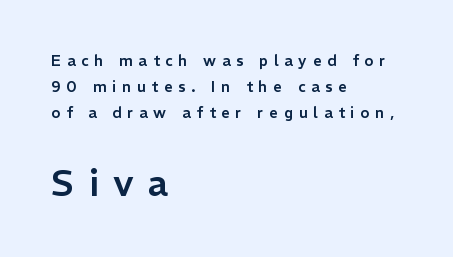
The image shows 37 px sans-serif type, upright; set left-aligned, line spacing 1.74x, unusually wide letter spacing (+0.39 em), not underlined; the second (bottom) block is 2.47x larger; low stroke contrast and a medium x-height.
